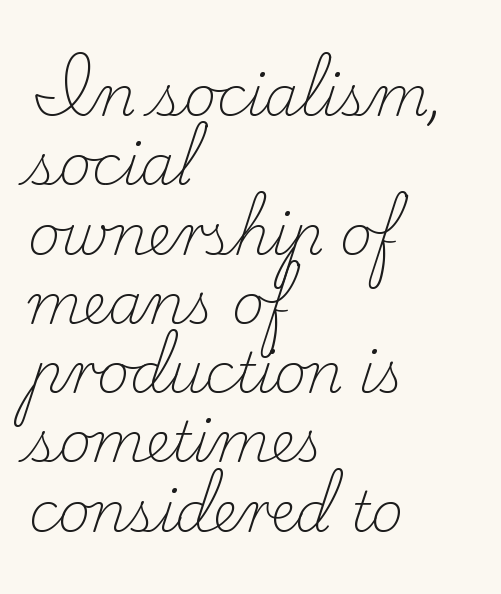
Check where the strokes stop: tiny serifs finish them off. Descenders are the only things crossing below the line. Spacing between characters is what you'd get straight out of the box. The letters advance in unequal steps, a hallmark of proportional type. Students, observe: this is what conventionally led text looks like.
